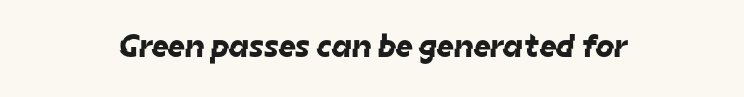
{"serif": "no", "width": "normal", "stroke_contrast": "low", "x_height": "medium", "monospaced": "no", "underline": "no", "align": "center", "letter_spacing": "normal", "letter_spacing_em": 0.0, "glyph_px": 33}
